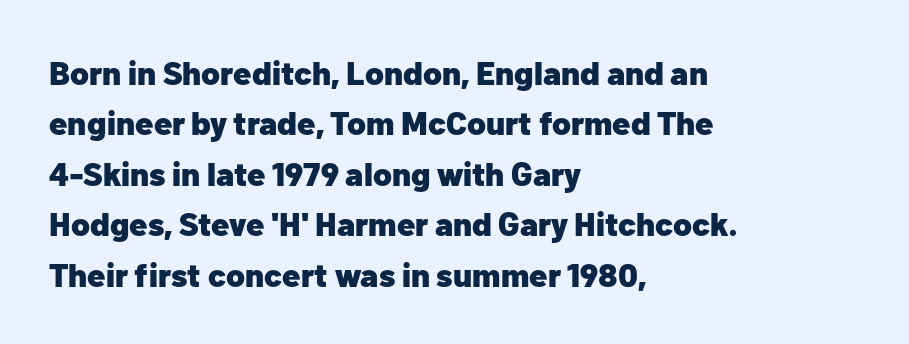
The image shows 33 px heavy sans-serif type, upright; set left-aligned, normal line spacing (1.53x), normal letter spacing, not underlined; low stroke contrast and a medium x-height.
